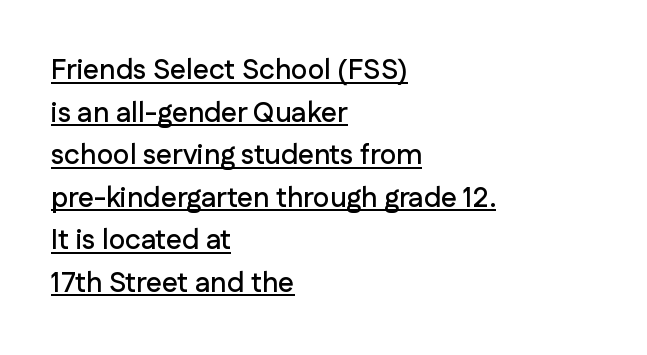
The image shows 28 px sans-serif type, upright; set left-aligned, normal line spacing (1.52x), normal letter spacing, underlined; low stroke contrast and a medium x-height.
